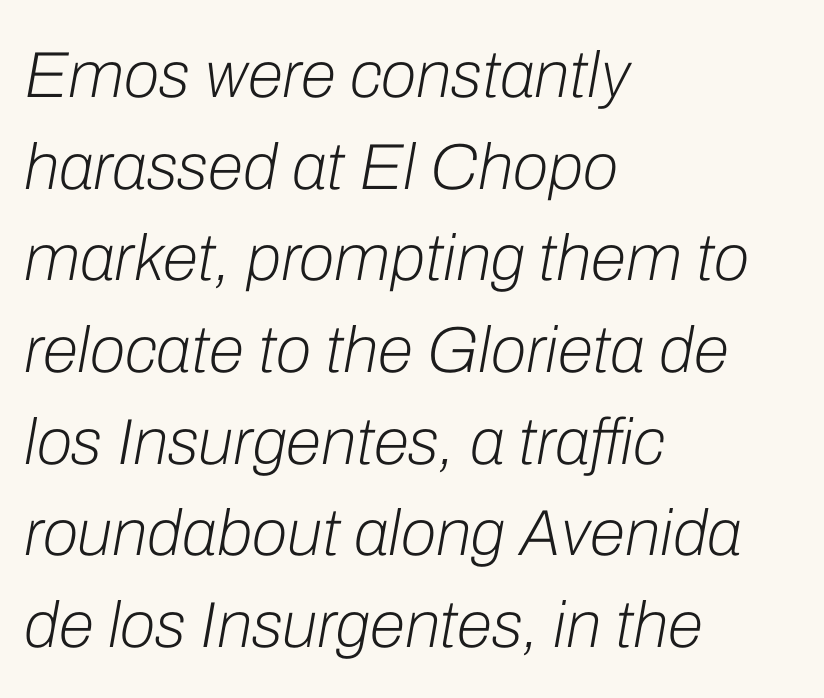
The image shows 65 px light type, italic (leaning right); set left-aligned, normal line spacing (1.41x), normal letter spacing, not underlined; low stroke contrast and a medium x-height.
